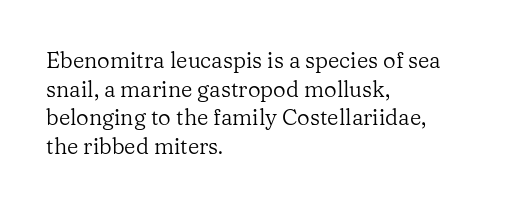
{"italic": "no", "bold": "no", "underline": "no", "align": "left", "line_spacing": "normal", "line_spacing_ratio": 1.3, "letter_spacing": "normal", "letter_spacing_em": 0.0, "glyph_px": 22}
